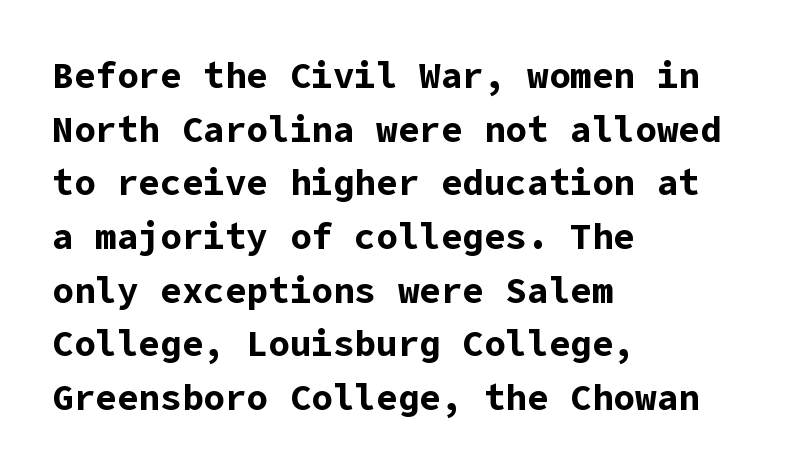
Q: Is the text bold? A: Yes.
Q: Is the text italic (slanted)? A: No, it is upright.
Q: Is the typeface a serif or a sans-serif typeface? A: Sans-serif.
Q: Is the text underlined? A: No.
Q: How is the paragraph aligned? A: Left-aligned.
Q: Is the spacing between letters normal or unusually wide? A: Normal.
Q: Is the spacing between lines tight, normal or loose? A: Normal.
Q: Width (condensed, normal, or wide)? A: Normal.
Q: Stroke contrast? A: Low.
Q: x-height? A: Medium.
